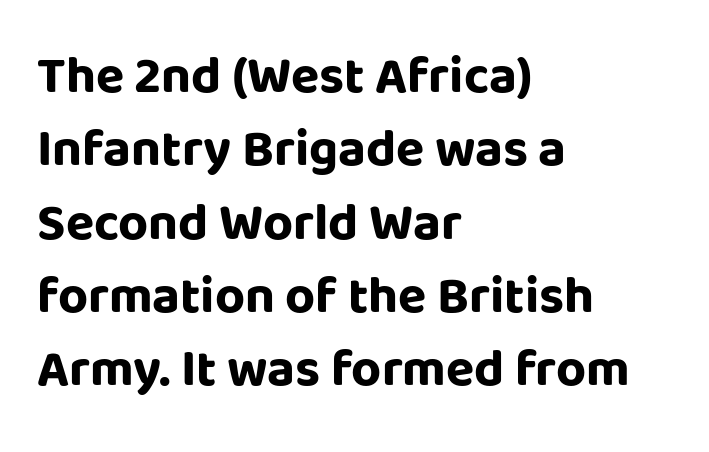
The letters are bold, with thick, heavy strokes. Spacing verdict: proportional, widths tailored to each character. Characters follow at the spacing the type designer built in. Examine the stroke ends and you'll find no serifs. Students, observe: this is what conventionally led text looks like.
